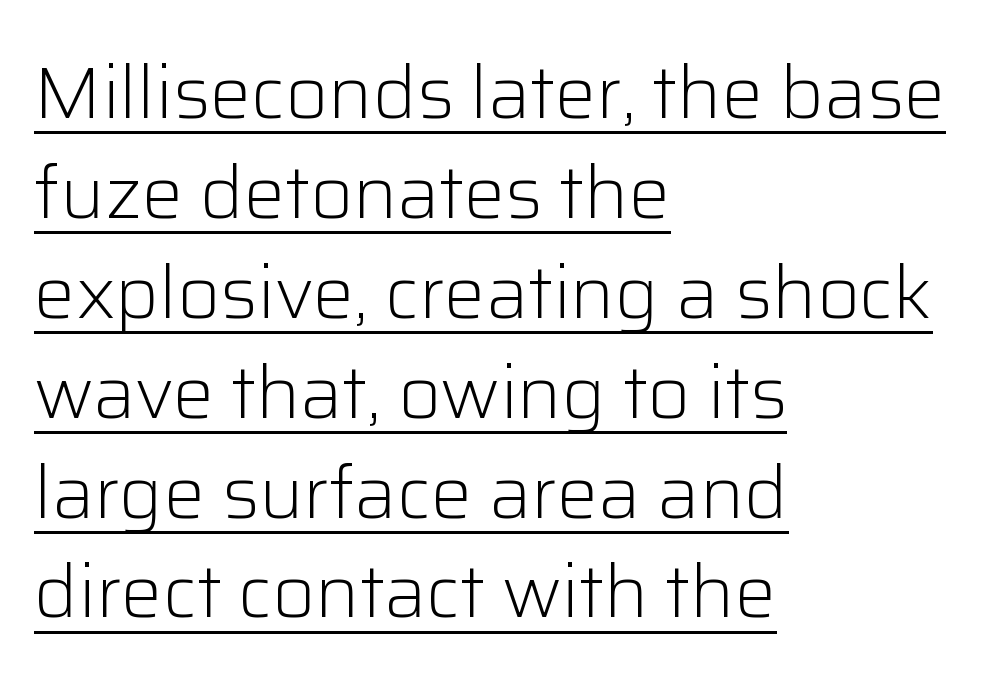
Q: Is the text bold? A: No.
Q: Is the text italic (slanted)? A: No, it is upright.
Q: Is the typeface a serif or a sans-serif typeface? A: Sans-serif.
Q: Is the text underlined? A: Yes.
Q: How is the paragraph aligned? A: Left-aligned.
Q: Is the spacing between letters normal or unusually wide? A: Normal.
Q: Is the spacing between lines tight, normal or loose? A: Normal.
Q: Width (condensed, normal, or wide)? A: Normal.
Q: Stroke contrast? A: Low.
Q: x-height? A: Medium.
Q: Monospaced? A: No.
